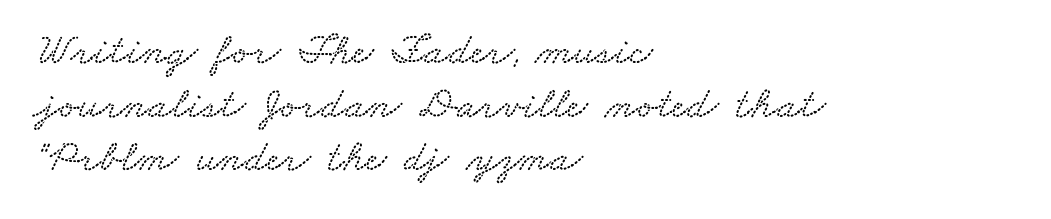
Each word holds together tightly as a unit, with standard inter-letter gaps. Reading down the block, your eye returns to a fixed left position each line. Underlining? Definitely not there. The passage shown is typed in a proportional face where columns would drift.
